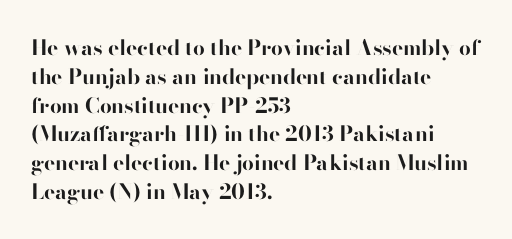
The image shows 21 px bold type, upright; set left-aligned, normal line spacing (1.37x), normal letter spacing, not underlined.
